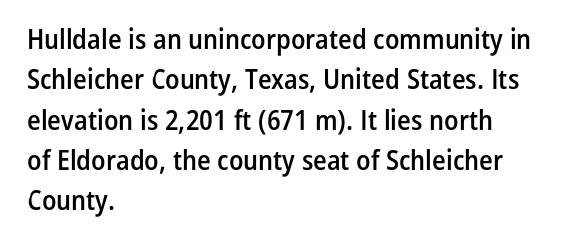
Every character sits straight up, as roman type does. Emphasis by weight is partial: semibold. The passage shown stacks its lines at a standard gap. Underlining? Definitely not there.
